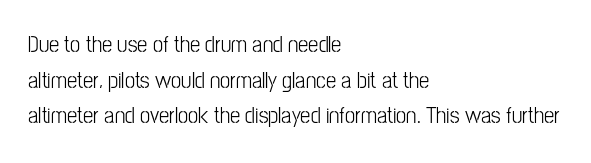
Q: Is the text bold? A: No.
Q: Is the text italic (slanted)? A: No, it is upright.
Q: Is the text underlined? A: No.
Q: How is the paragraph aligned? A: Left-aligned.
Q: Is the spacing between letters normal or unusually wide? A: Normal.
Q: Is the spacing between lines tight, normal or loose? A: Normal.
